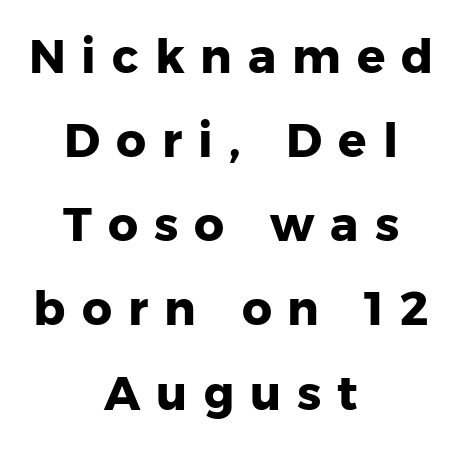
Q: Is the text bold? A: Yes.
Q: Is the text italic (slanted)? A: No, it is upright.
Q: Is the typeface a serif or a sans-serif typeface? A: Sans-serif.
Q: Is the text underlined? A: No.
Q: How is the paragraph aligned? A: Centered.
Q: Is the spacing between letters normal or unusually wide? A: Unusually wide.
Q: Width (condensed, normal, or wide)? A: Normal.
Q: Stroke contrast? A: Low.
Q: x-height? A: Medium.
Q: Monospaced? A: No.
